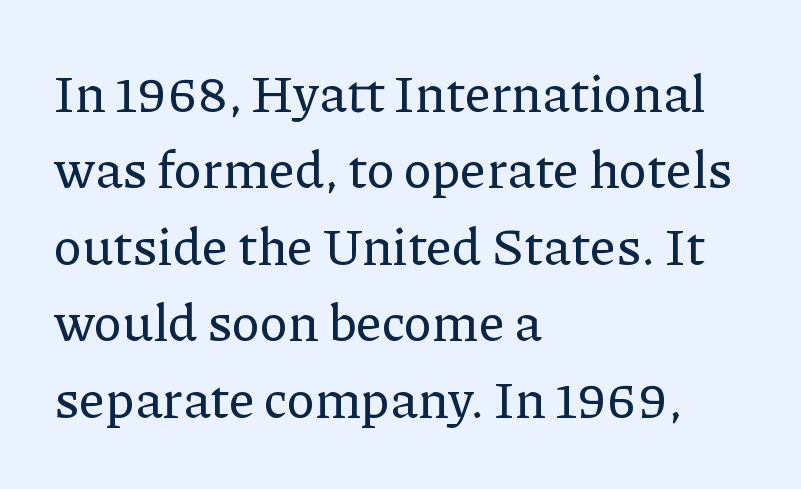
The image shows 52 px serif type, upright; set left-aligned, normal line spacing (1.47x), normal letter spacing, not underlined; low stroke contrast and a medium x-height.
